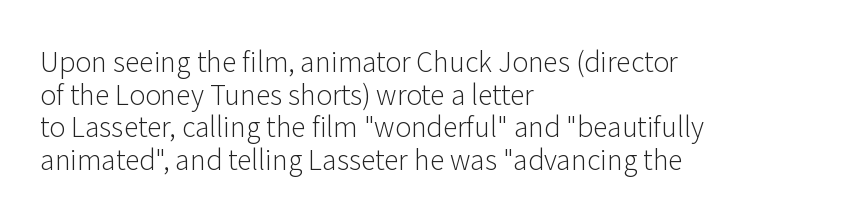
Q: Is the text bold? A: No.
Q: Is the text italic (slanted)? A: No, it is upright.
Q: Is the text underlined? A: No.
Q: How is the paragraph aligned? A: Left-aligned.
Q: Is the spacing between letters normal or unusually wide? A: Normal.
